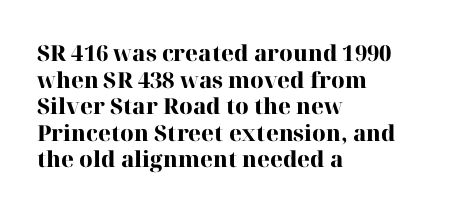
Q: Is the text bold? A: Yes.
Q: Is the text italic (slanted)? A: No, it is upright.
Q: Is the text underlined? A: No.
Q: How is the paragraph aligned? A: Left-aligned.
Q: Is the spacing between letters normal or unusually wide? A: Normal.
